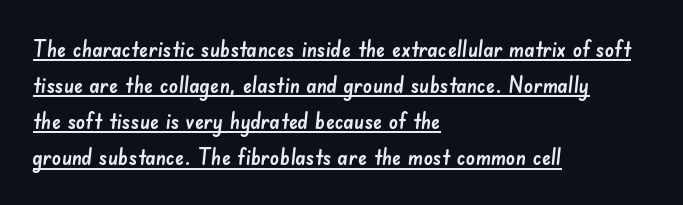
{"underline": "yes", "align": "left", "line_spacing": "normal", "line_spacing_ratio": 1.57, "letter_spacing": "normal", "letter_spacing_em": 0.0, "glyph_px": 23}
